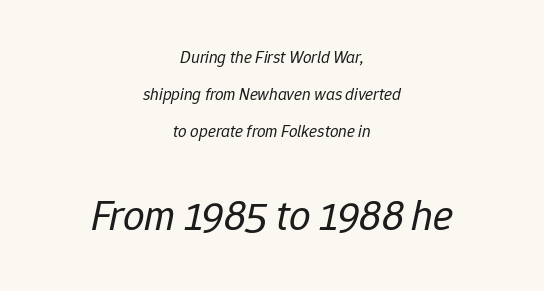
The image shows 43 px regular-weight type, italic (leaning right); set centered, loose line spacing (2.17x), normal letter spacing, not underlined; the second (bottom) block is 2.53x larger; low stroke contrast and a medium x-height.
